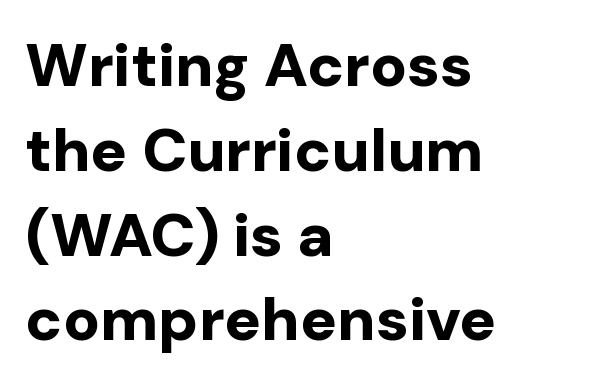
Q: Is the text bold? A: Yes.
Q: Is the text italic (slanted)? A: No, it is upright.
Q: Is the typeface a serif or a sans-serif typeface? A: Sans-serif.
Q: Is the text underlined? A: No.
Q: How is the paragraph aligned? A: Left-aligned.
Q: Is the spacing between letters normal or unusually wide? A: Normal.
Q: Is the spacing between lines tight, normal or loose? A: Normal.
Q: Width (condensed, normal, or wide)? A: Normal.
Q: Stroke contrast? A: Low.
Q: x-height? A: Medium.
Q: Monospaced? A: No.
